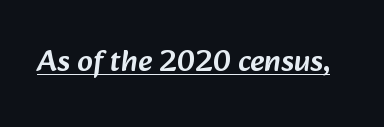
The image shows 31 px sans-serif type; set normal letter spacing, underlined; low stroke contrast and a medium x-height.
